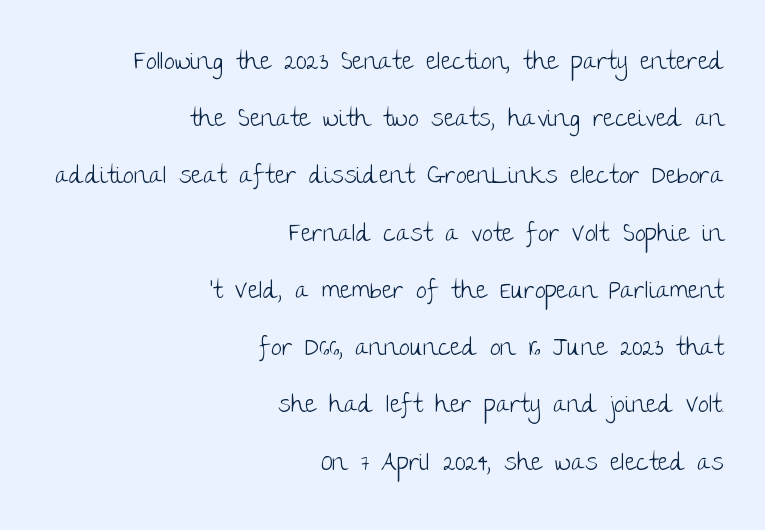
The image shows 25 px text type, upright; set right-aligned, loose line spacing (2.29x), normal letter spacing, not underlined.
